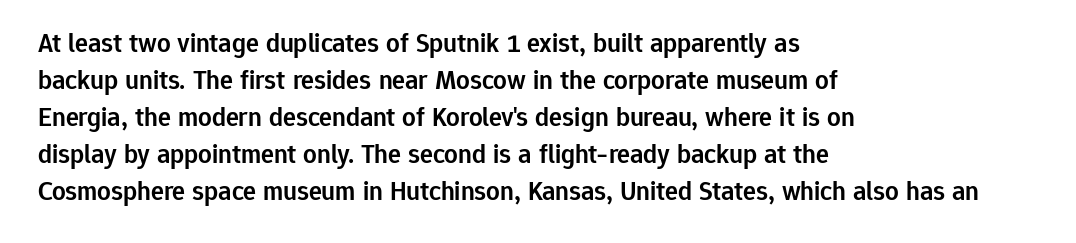
Q: Is the text bold? A: Semi-bold.
Q: Is the text italic (slanted)? A: No, it is upright.
Q: Is the text underlined? A: No.
Q: How is the paragraph aligned? A: Left-aligned.
Q: Is the spacing between letters normal or unusually wide? A: Normal.
Q: Is the spacing between lines tight, normal or loose? A: Normal.
